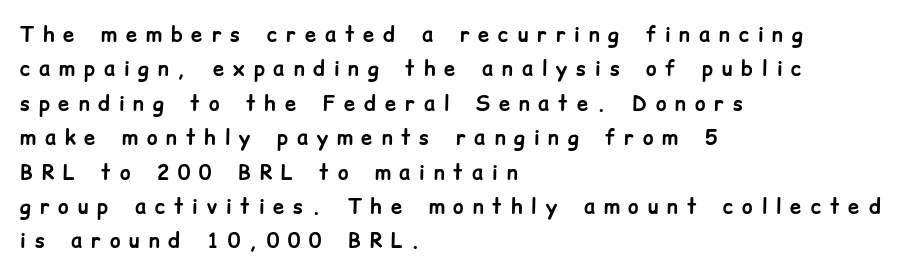
Italic? Not at all — the glyphs are vertical. Thick stems and heavy bowls — unmistakably bold. The compositor pushed each line to the left boundary. Spacing between characters has been opened up far beyond the box default. Just letters on the line, the space beneath them empty.
